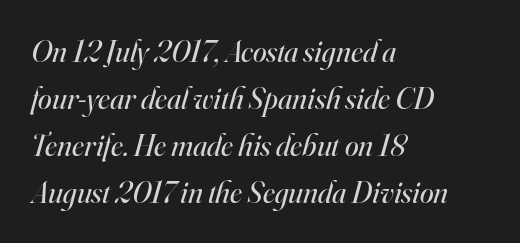
Q: Is the text bold? A: No.
Q: Is the text italic (slanted)? A: Yes, it leans right by about 16 degrees.
Q: Is the typeface a serif or a sans-serif typeface? A: Serif.
Q: Is the text underlined? A: No.
Q: How is the paragraph aligned? A: Left-aligned.
Q: Is the spacing between letters normal or unusually wide? A: Normal.
Q: Is the spacing between lines tight, normal or loose? A: Normal.
Q: Width (condensed, normal, or wide)? A: Normal.
Q: Stroke contrast? A: High.
Q: x-height? A: Small.
Q: Monospaced? A: No.
